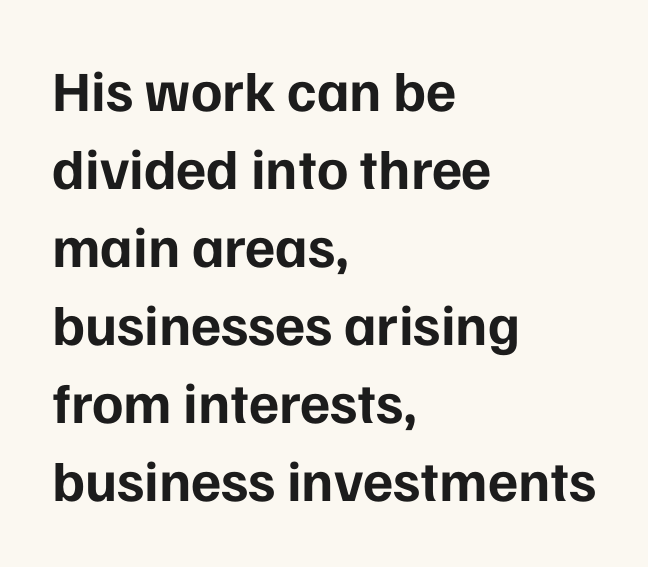
Q: Is the text bold? A: Yes.
Q: Is the text italic (slanted)? A: No, it is upright.
Q: Is the typeface a serif or a sans-serif typeface? A: Sans-serif.
Q: Is the text underlined? A: No.
Q: How is the paragraph aligned? A: Left-aligned.
Q: Is the spacing between letters normal or unusually wide? A: Normal.
Q: Is the spacing between lines tight, normal or loose? A: Normal.
Q: Width (condensed, normal, or wide)? A: Normal.
Q: Stroke contrast? A: Low.
Q: x-height? A: Medium.
Q: Monospaced? A: No.
